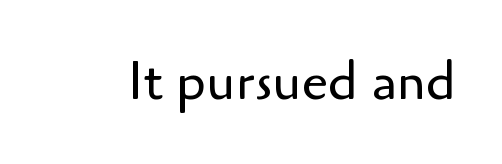
Q: Is the text bold? A: No.
Q: Is the text italic (slanted)? A: No, it is upright.
Q: Is the typeface a serif or a sans-serif typeface? A: Sans-serif.
Q: Is the text underlined? A: No.
Q: Is the spacing between letters normal or unusually wide? A: Normal.
Q: Width (condensed, normal, or wide)? A: Normal.
Q: Stroke contrast? A: Low.
Q: x-height? A: Small.
Q: Monospaced? A: No.
